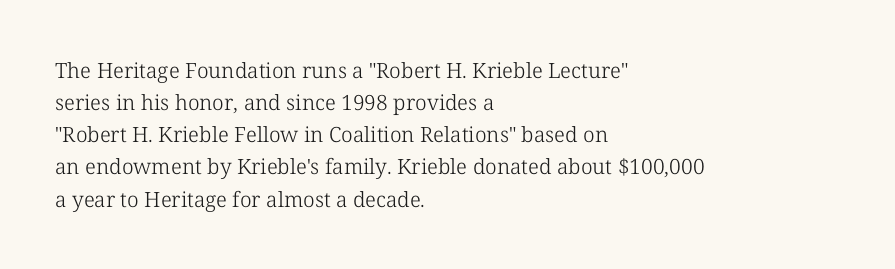
Is the block centered? No — it sits flush against the left margin. Honestly, the row spacing looks completely unremarkable. Check under the words: just untouched page. Ascenders rise straight up at ninety degrees. Nobody touched the tracking dial on this one.
